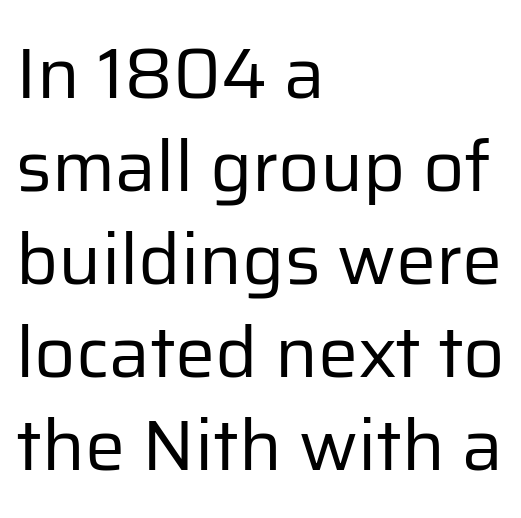
The image shows 72 px regular-weight sans-serif type, upright; set left-aligned, normal line spacing (1.29x), normal letter spacing, not underlined; low stroke contrast and a medium x-height.
